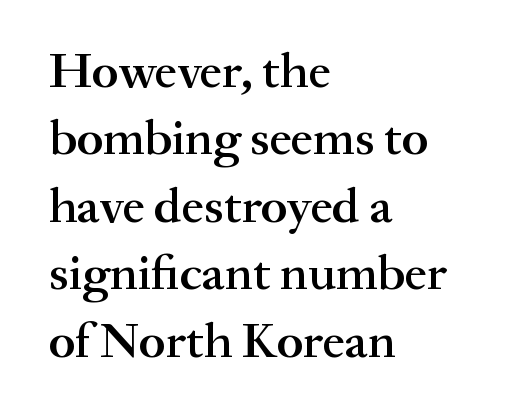
{"serif": "yes", "italic": "no", "bold": "semi", "weight": "semibold", "width": "normal", "stroke_contrast": "medium", "x_height": "small", "monospaced": "no", "underline": "no", "align": "left", "line_spacing": "normal", "line_spacing_ratio": 1.35, "letter_spacing": "normal", "letter_spacing_em": 0.0, "glyph_px": 50}
